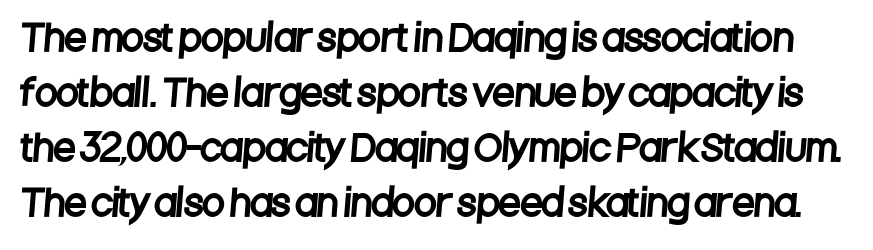
{"serif": "no", "width": "condensed", "stroke_contrast": "low", "x_height": "large", "monospaced": "no", "underline": "no", "line_spacing": "normal", "line_spacing_ratio": 1.53, "letter_spacing": "normal", "letter_spacing_em": 0.0, "glyph_px": 36}
